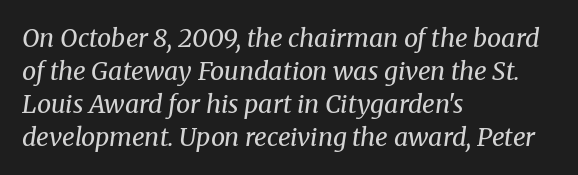
Summary of vertical rhythm: regular, with standard interline spacing. On a weight scale, this lands at 450 or below. The space beneath each line is pristine and unruled. An italicized treatment has been applied to the whole sample. Between one letter and the next there's only the usual sliver of space.
